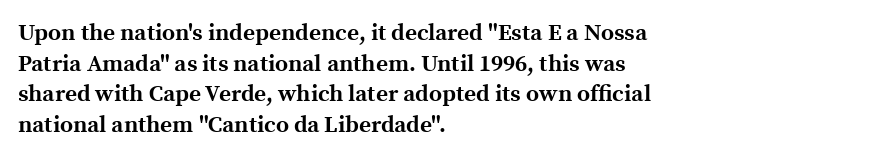
Nobody touched the tracking dial on this one. Heft: maximum for text — a bold. The rendering anchors every line to the left-hand side. The line-height multiplier appears to be the usual default.
